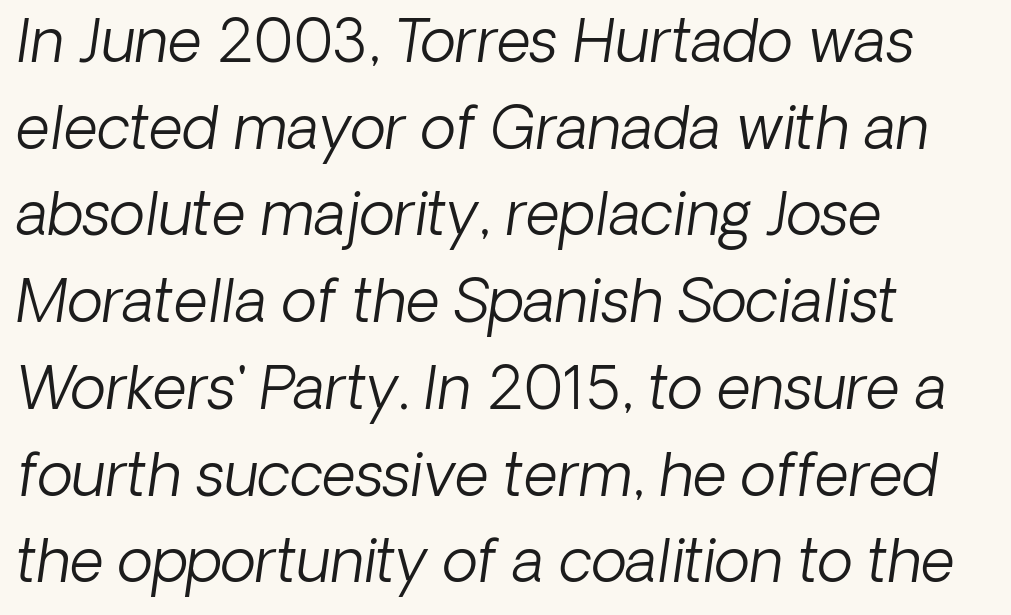
Q: Is the text bold? A: No.
Q: Is the text italic (slanted)? A: Yes, it leans right by about 8 degrees.
Q: Is the text underlined? A: No.
Q: How is the paragraph aligned? A: Left-aligned.
Q: Is the spacing between letters normal or unusually wide? A: Normal.
Q: Is the spacing between lines tight, normal or loose? A: Normal.
Q: Width (condensed, normal, or wide)? A: Normal.
Q: Stroke contrast? A: Low.
Q: x-height? A: Medium.
Q: Monospaced? A: No.
